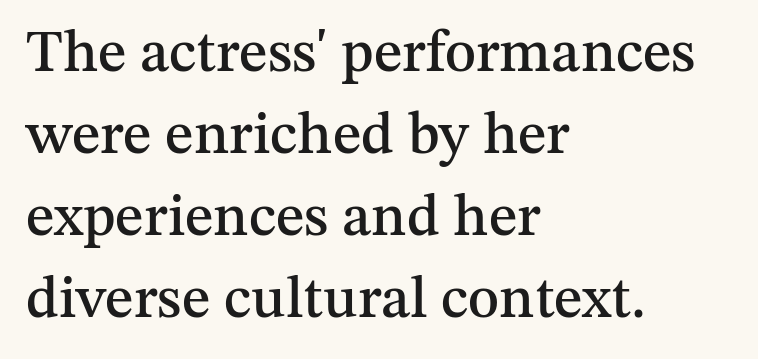
The image shows 59 px serif type, upright; set left-aligned, normal line spacing (1.39x), normal letter spacing, not underlined; medium stroke contrast and a medium x-height.
